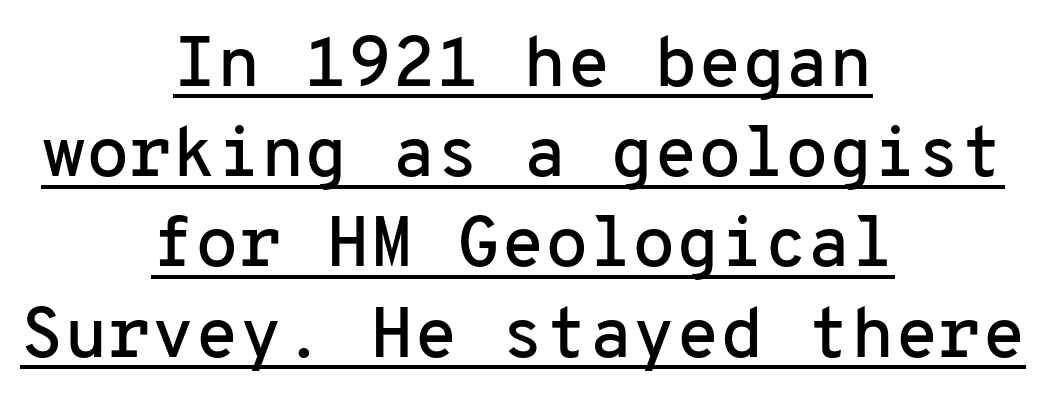
Standard letterfit; no display-style spreading of the glyphs. Is there any slant? The stems are plumb. Spacing verdict: monospaced, one width for all characters. Rows of type keep a routine distance in the vertical direction. The paragraph has two soft edges and a firm central axis.
